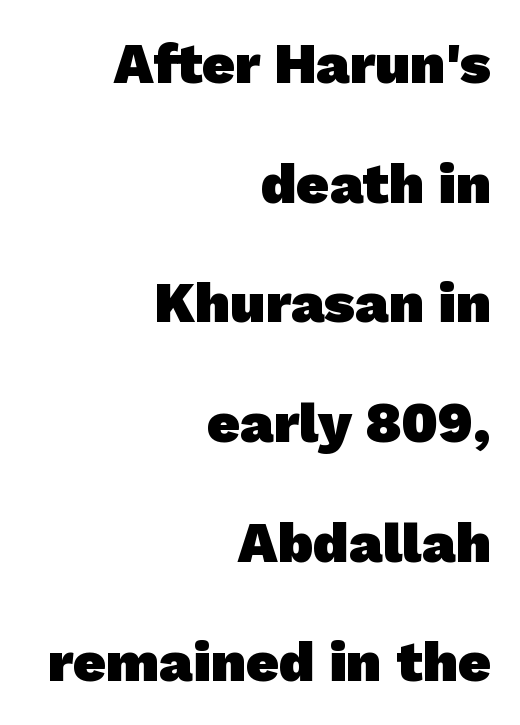
The image shows 57 px heavy sans-serif type; set right-aligned, loose line spacing (2.1x), normal letter spacing, not underlined; low stroke contrast and a medium x-height.
